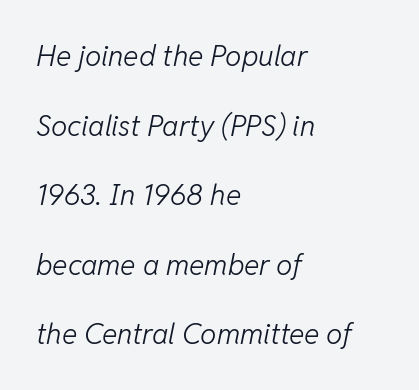
The image shows 29 px light type, italic (leaning right); set left-aligned, loose line spacing (2.4x), normal letter spacing, not underlined; low stroke contrast and a medium x-height.
